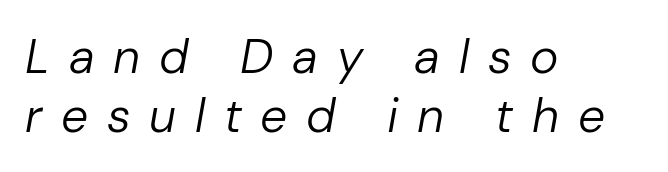
{"italic": "yes", "lean": "right", "slant_degrees": 10, "bold": "no", "weight": "regular", "width": "normal", "stroke_contrast": "low", "x_height": "medium", "monospaced": "no", "underline": "no", "align": "left", "line_spacing_ratio": 1.22, "letter_spacing": "wide", "letter_spacing_em": 0.39, "glyph_px": 48}
